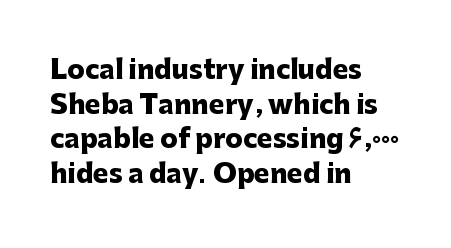
Do the letters lean? They stand straight. Standard letterfit; no display-style spreading of the glyphs. The strip under each line holds only bare page. The rendering anchors every line to the left-hand side. The glyphs have the mass of a bold cut. Quick note: interline space is typical.
